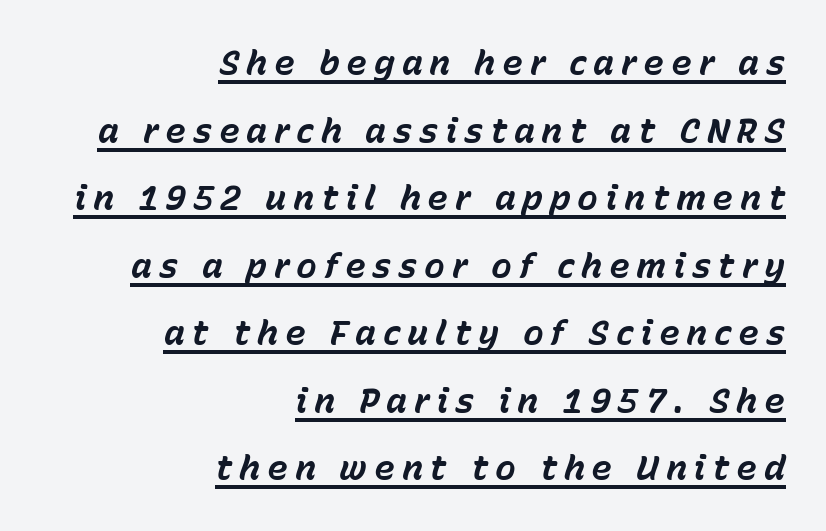
{"italic": "yes", "lean": "right", "slant_degrees": 15, "bold": "yes", "weight": "bold", "width": "normal", "stroke_contrast": "low", "x_height": "medium", "monospaced": "no", "underline": "yes", "align": "right", "line_spacing": "loose", "line_spacing_ratio": 1.93, "glyph_px": 35}
